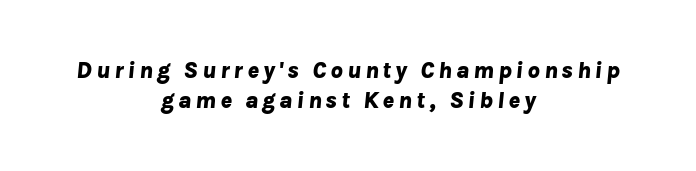
The image shows 24 px bold type, italic (leaning right); set centered, normal line spacing (1.26x), not underlined.
